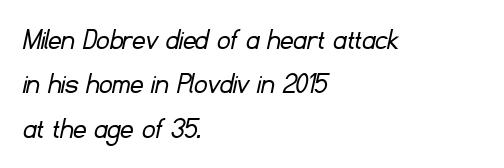
The image shows 32 px light sans-serif type; set left-aligned, normal line spacing (1.39x), normal letter spacing, not underlined; low stroke contrast and a small x-height.
